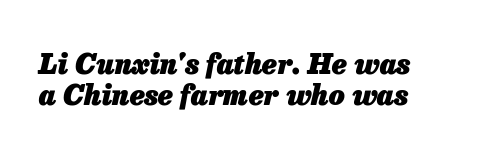
The image shows 28 px heavy type, italic (leaning right); set tight line spacing (1.11x), normal letter spacing, not underlined; low stroke contrast and a medium x-height.
